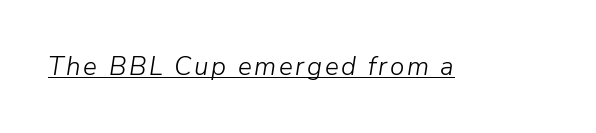
The image shows 26 px text type, italic (leaning right); set underlined.
